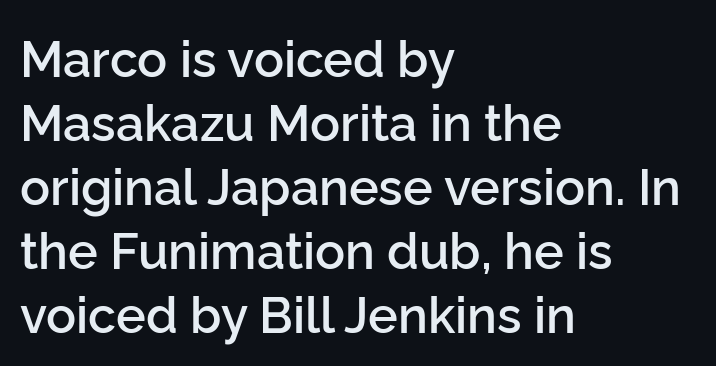
Every letter is mildly thick-stroked: semibold rather than bold. A classic flush-left, rag-right setting is used for this passage. How are the letters spaced? Ordinarily, with no added tracking. Nope, not italic — everything's standing straight. The baseline area is clear.
